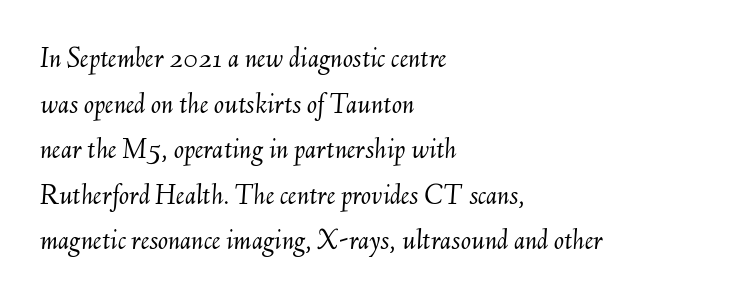
The image shows 30 px light type, italic (leaning right); set left-aligned, normal line spacing (1.52x), normal letter spacing, not underlined; medium stroke contrast and a small x-height.
